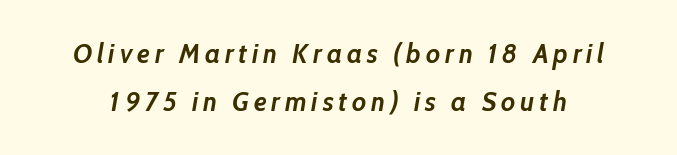
Decoration check: the copy has no underline. The font is running at its bold setting. Looking at the ascenders, they clearly lean.
